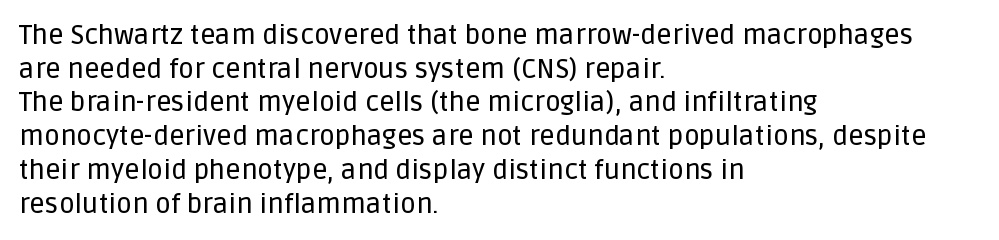
The image shows 27 px text type, upright; set left-aligned, normal line spacing (1.25x), normal letter spacing, not underlined.
